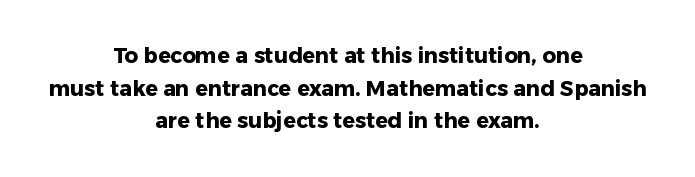
Q: Is the text bold? A: Yes.
Q: Is the text italic (slanted)? A: No, it is upright.
Q: Is the text underlined? A: No.
Q: How is the paragraph aligned? A: Centered.
Q: Is the spacing between letters normal or unusually wide? A: Normal.
Q: Is the spacing between lines tight, normal or loose? A: Normal.
